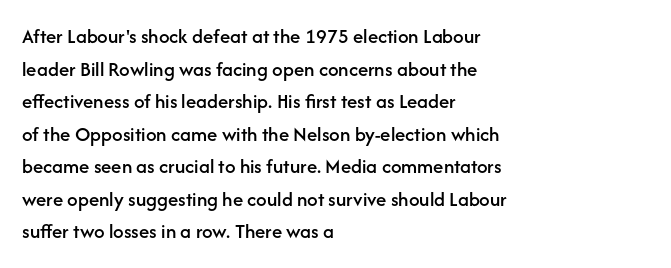
The image shows 21 px text type, upright; set left-aligned, normal line spacing (1.55x), normal letter spacing, not underlined.
